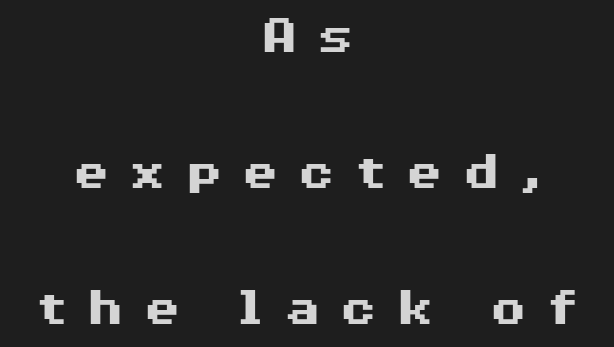
The image shows 55 px heavy, wide sans-serif type, upright; set centered, loose line spacing (2.47x), unusually wide letter spacing (+0.33 em), not underlined; medium stroke contrast and a medium x-height.
